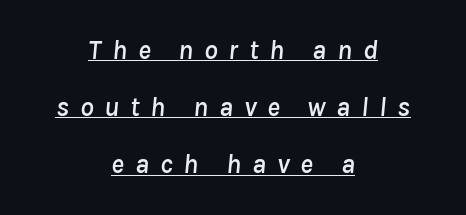
Q: Is the text italic (slanted)? A: Yes, it leans right by about 8 degrees.
Q: Is the text underlined? A: Yes.
Q: How is the paragraph aligned? A: Centered.
Q: Is the spacing between letters normal or unusually wide? A: Unusually wide.
Q: Is the spacing between lines tight, normal or loose? A: Loose.
